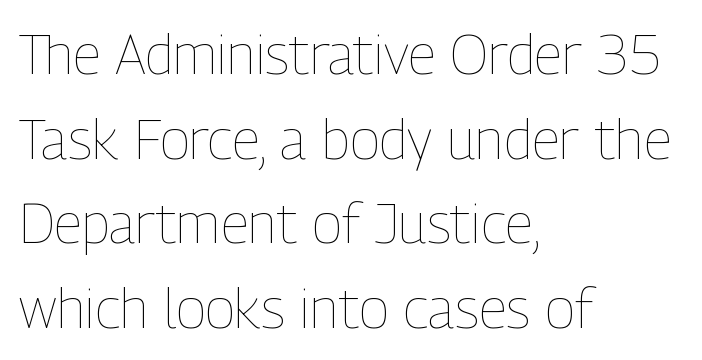
Q: Is the text bold? A: No.
Q: Is the text italic (slanted)? A: No, it is upright.
Q: Is the text underlined? A: No.
Q: How is the paragraph aligned? A: Left-aligned.
Q: Is the spacing between letters normal or unusually wide? A: Normal.
Q: Is the spacing between lines tight, normal or loose? A: Normal.
Q: Width (condensed, normal, or wide)? A: Condensed.
Q: Stroke contrast? A: Low.
Q: x-height? A: Medium.
Q: Monospaced? A: No.
